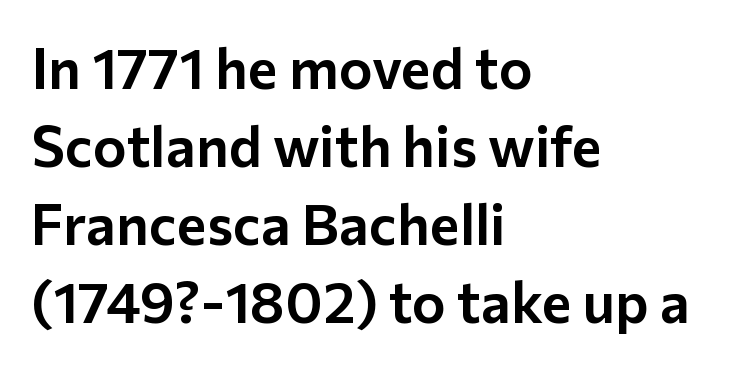
Q: Is the text italic (slanted)? A: No, it is upright.
Q: Is the typeface a serif or a sans-serif typeface? A: Sans-serif.
Q: Is the text underlined? A: No.
Q: How is the paragraph aligned? A: Left-aligned.
Q: Is the spacing between letters normal or unusually wide? A: Normal.
Q: Is the spacing between lines tight, normal or loose? A: Normal.
Q: Width (condensed, normal, or wide)? A: Normal.
Q: Stroke contrast? A: Low.
Q: x-height? A: Medium.
Q: Monospaced? A: No.
